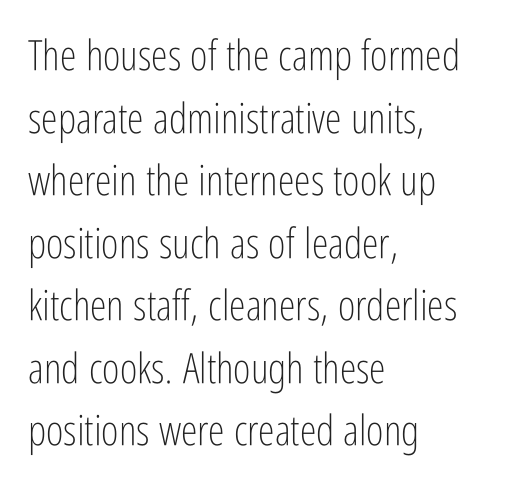
{"serif": "no", "italic": "no", "bold": "no", "weight": "light", "width": "condensed", "stroke_contrast": "low", "x_height": "medium", "monospaced": "no", "underline": "no", "align": "left", "line_spacing": "normal", "line_spacing_ratio": 1.49, "letter_spacing": "normal", "letter_spacing_em": 0.0, "glyph_px": 42}
